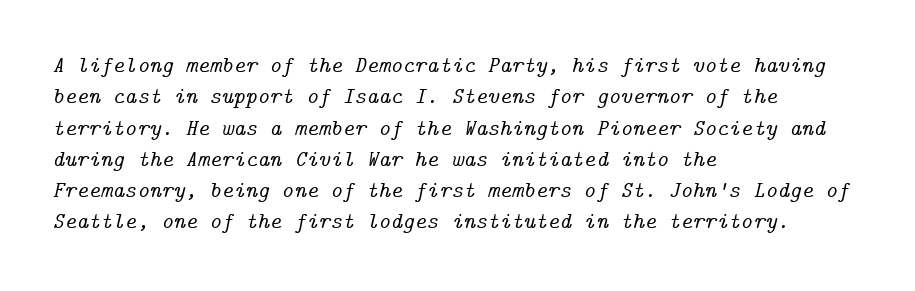
Yep, that's italic — everything's leaning. No word sits above an underline. The lines sit at an ordinary, default distance from one another. Left-aligned paragraph, ragged on the right. This sample uses plain, unmodified letter spacing.
